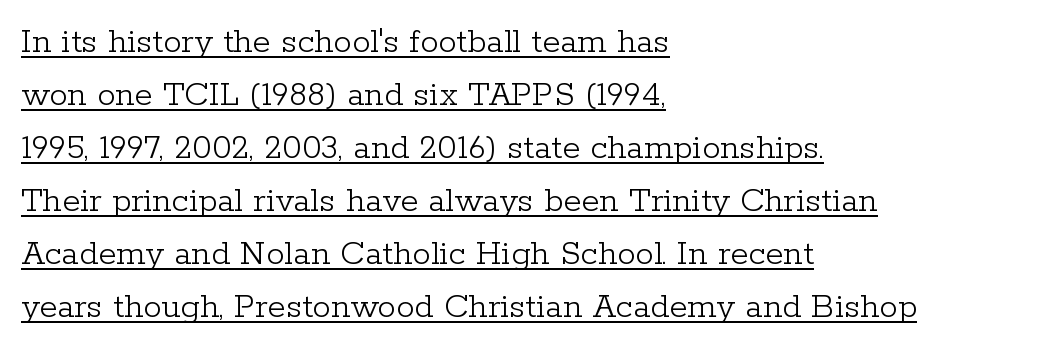
The image shows 37 px light serif type, upright; set left-aligned, normal line spacing (1.43x), normal letter spacing, underlined; low stroke contrast and a medium x-height.
